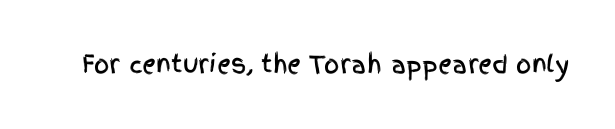
The image shows 24 px text type, upright; set normal letter spacing, not underlined.
